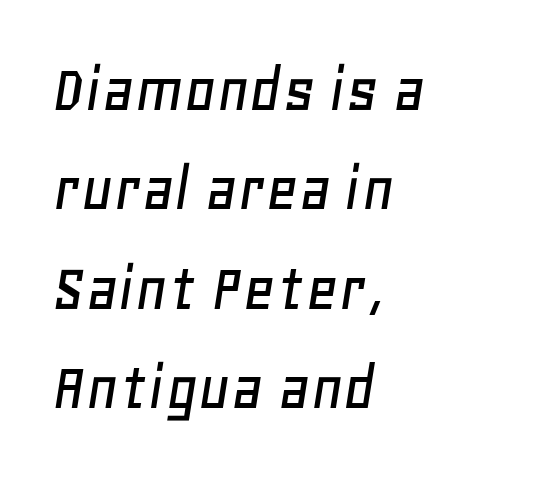
Q: Is the text italic (slanted)? A: Yes, it leans right by about 11 degrees.
Q: Is the text underlined? A: No.
Q: How is the paragraph aligned? A: Left-aligned.
Q: Is the spacing between letters normal or unusually wide? A: Normal.
Q: Is the spacing between lines tight, normal or loose? A: Normal.
Q: Width (condensed, normal, or wide)? A: Normal.
Q: Stroke contrast? A: Low.
Q: x-height? A: Large.
Q: Monospaced? A: No.
